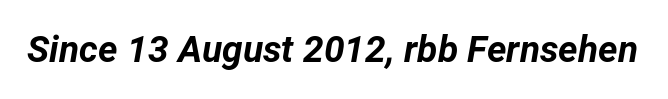
Tall strokes in this sample are angled rather than plumb. Type without underlining. The rendering uses natural spacing where letterforms have individual widths. Spacing between characters is what you'd get straight out of the box. On the weight axis this lands at bold, roughly 700.
